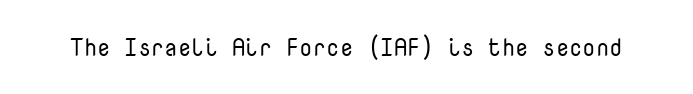
{"italic": "no", "bold": "no", "underline": "no", "letter_spacing": "normal", "letter_spacing_em": 0.0, "glyph_px": 24}
